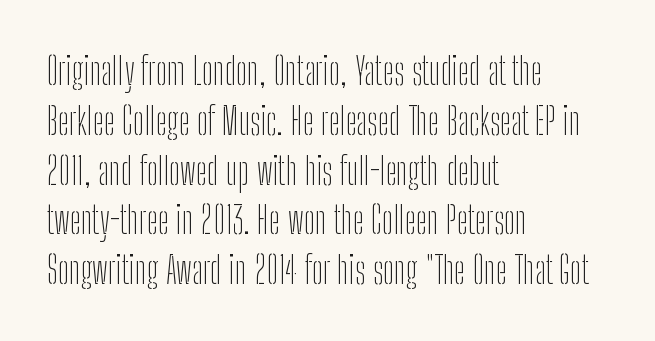
Q: Is the text bold? A: No.
Q: Is the text italic (slanted)? A: No, it is upright.
Q: Is the typeface a serif or a sans-serif typeface? A: Sans-serif.
Q: Is the text underlined? A: No.
Q: How is the paragraph aligned? A: Left-aligned.
Q: Is the spacing between letters normal or unusually wide? A: Normal.
Q: Is the spacing between lines tight, normal or loose? A: Normal.
Q: Width (condensed, normal, or wide)? A: Condensed.
Q: Stroke contrast? A: Low.
Q: x-height? A: Medium.
Q: Monospaced? A: No.
